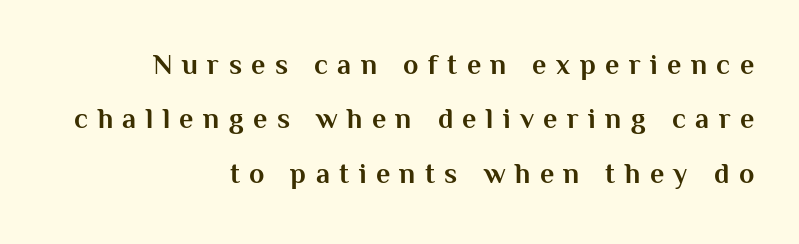
The image shows 28 px bold sans-serif type, upright; set right-aligned, loose line spacing (1.94x), unusually wide letter spacing (+0.34 em), not underlined; medium stroke contrast and a medium x-height.
